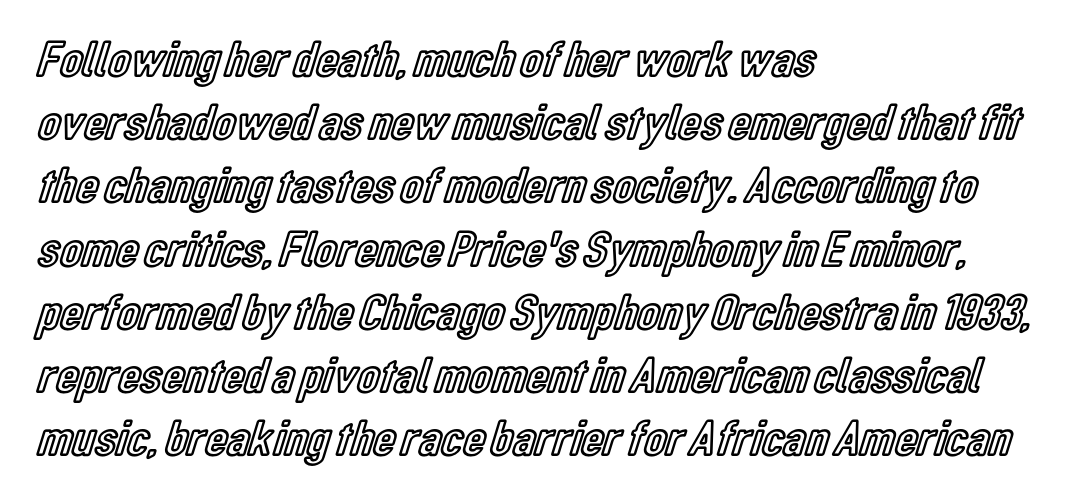
The text block is weighted toward the left margin, trailing off unevenly rightward. Any mark beneath the type? The region is blank. The passage shown has conventional tracking throughout. Varying glyph widths throughout — classic text-font behaviour.
